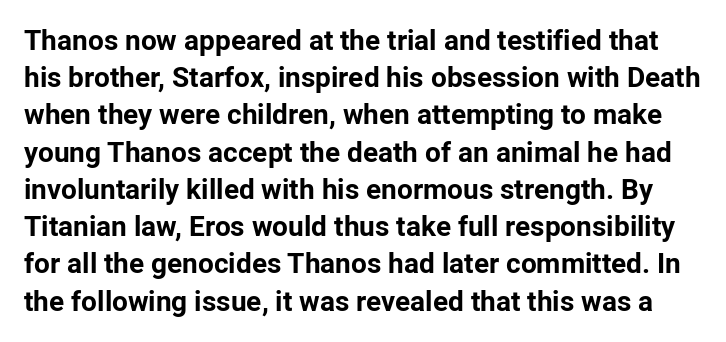
The face used here is a sans, in the tradition of grotesques and geometrics. The letters advance in unequal steps, a hallmark of proportional type. The line-height multiplier appears to be the usual default. Type without underlining. How are the letters spaced? Ordinarily, with no added tracking.
